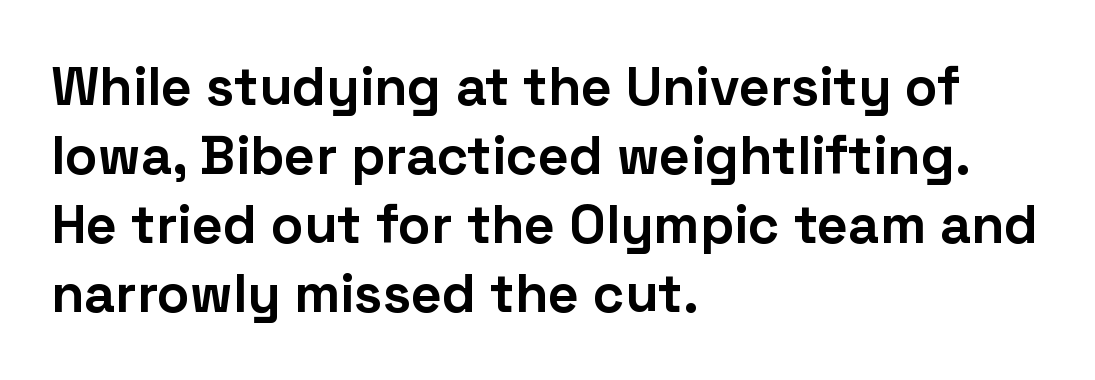
This is sans-serif lettering, the kind often seen on screens and signage. The font is running at its bold setting. The font's upright variant was chosen for this text. Varying glyph widths throughout — classic text-font behaviour.
